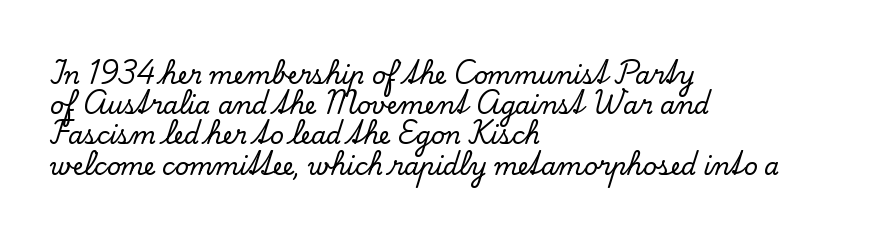
The image shows 24 px text type; set left-aligned, normal line spacing (1.26x), normal letter spacing, not underlined.
